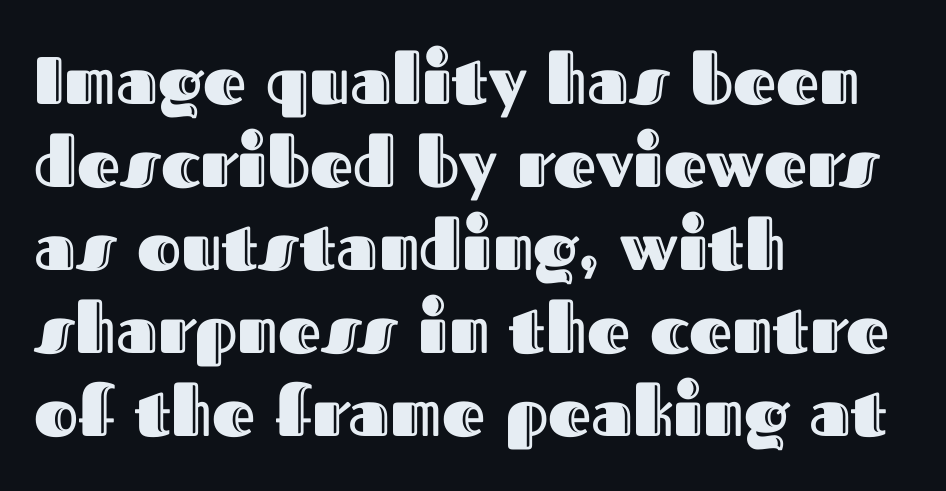
{"italic": "no", "width": "normal", "x_height": "medium", "monospaced": "no", "underline": "no", "align": "left", "line_spacing_ratio": 1.24, "letter_spacing": "normal", "letter_spacing_em": 0.0, "glyph_px": 67}
